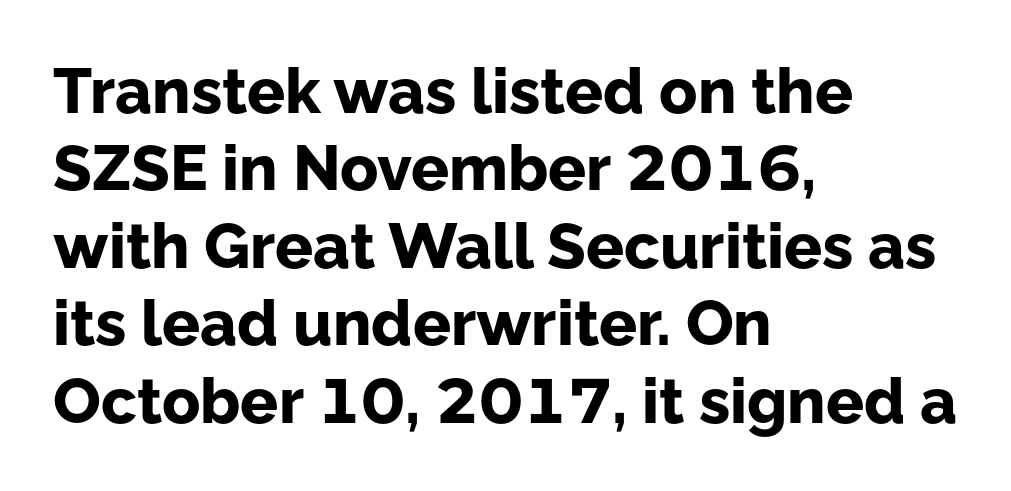
Serif or sans? Sans — the stroke terminals are bare. Heavy-handed strokes throughout: this text is bold. Horizontal alignment here is leftward, the default for most running prose. Here the glyphs are tracked normally, forming tight word shapes. The passage shown is not underscored anywhere.
